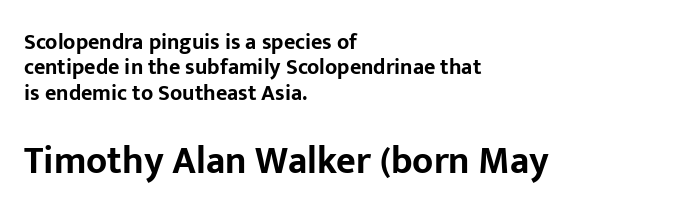
Q: Is the text bold? A: Yes.
Q: Is the text italic (slanted)? A: No, it is upright.
Q: Is the typeface a serif or a sans-serif typeface? A: Sans-serif.
Q: Is the text underlined? A: No.
Q: How is the paragraph aligned? A: Left-aligned.
Q: Is the spacing between letters normal or unusually wide? A: Normal.
Q: Is the spacing between lines tight, normal or loose? A: Tight.
Q: Which block of text is set in a larger size, the first (top) or the second (bottom)? A: The second (bottom) one.
Q: Width (condensed, normal, or wide)? A: Normal.
Q: Stroke contrast? A: Low.
Q: x-height? A: Medium.
Q: Monospaced? A: No.
